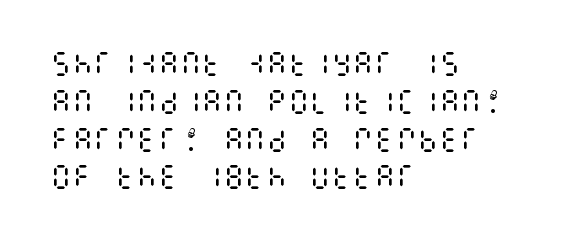
Q: Is the text bold? A: No.
Q: Is the text italic (slanted)? A: No, it is upright.
Q: Is the text underlined? A: No.
Q: How is the paragraph aligned? A: Left-aligned.
Q: Is the spacing between letters normal or unusually wide? A: Normal.
Q: Is the spacing between lines tight, normal or loose? A: Normal.
